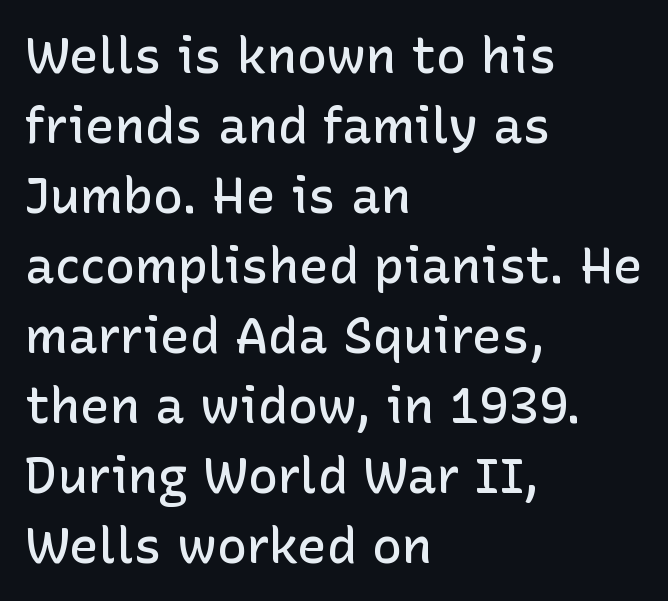
Q: Is the text bold? A: Semi-bold.
Q: Is the text italic (slanted)? A: No, it is upright.
Q: Is the typeface a serif or a sans-serif typeface? A: Sans-serif.
Q: Is the text underlined? A: No.
Q: How is the paragraph aligned? A: Left-aligned.
Q: Is the spacing between letters normal or unusually wide? A: Normal.
Q: Is the spacing between lines tight, normal or loose? A: Normal.
Q: Width (condensed, normal, or wide)? A: Normal.
Q: Stroke contrast? A: Low.
Q: x-height? A: Medium.
Q: Monospaced? A: No.
